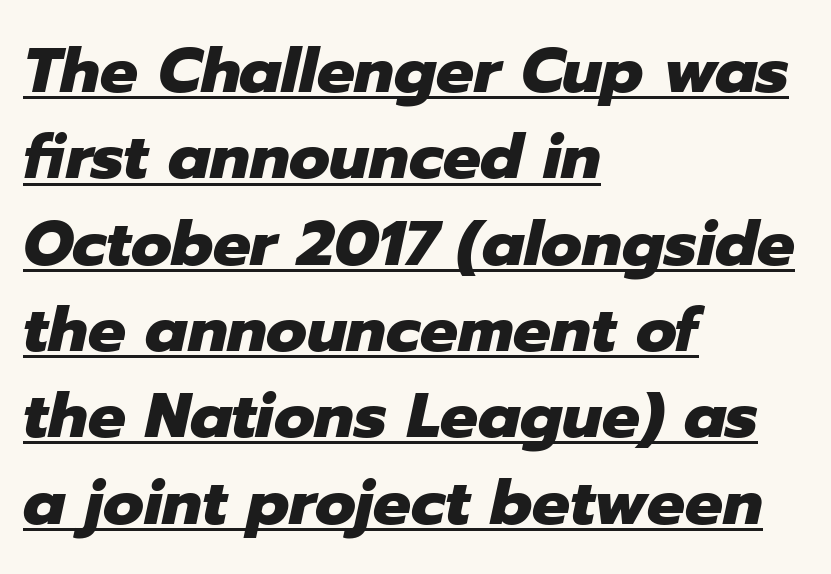
The image shows 63 px heavy type, italic (leaning right); set left-aligned, normal line spacing (1.37x), normal letter spacing, underlined; low stroke contrast and a medium x-height.
